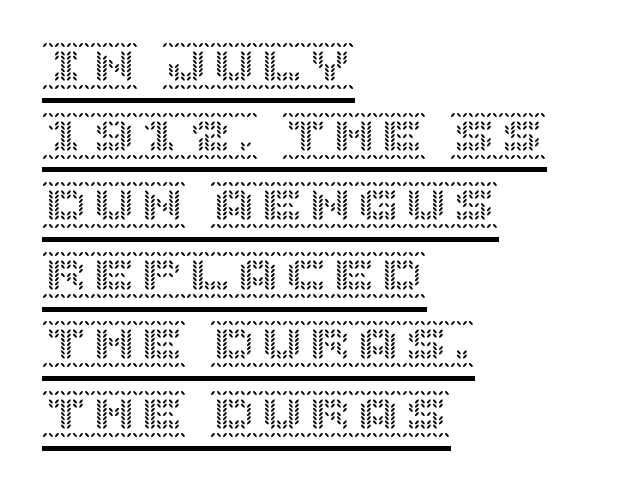
The image shows 48 px text type, upright; set left-aligned, normal line spacing (1.45x), normal letter spacing, underlined; a large x-height.
